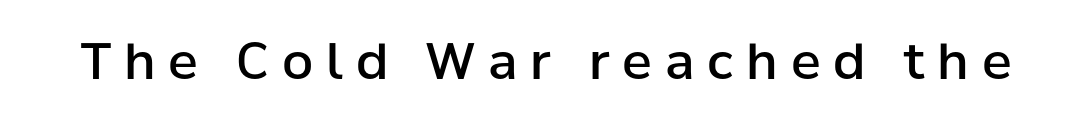
The image shows 50 px semibold sans-serif type, upright; set unusually wide letter spacing (+0.26 em), not underlined; low stroke contrast and a medium x-height.
